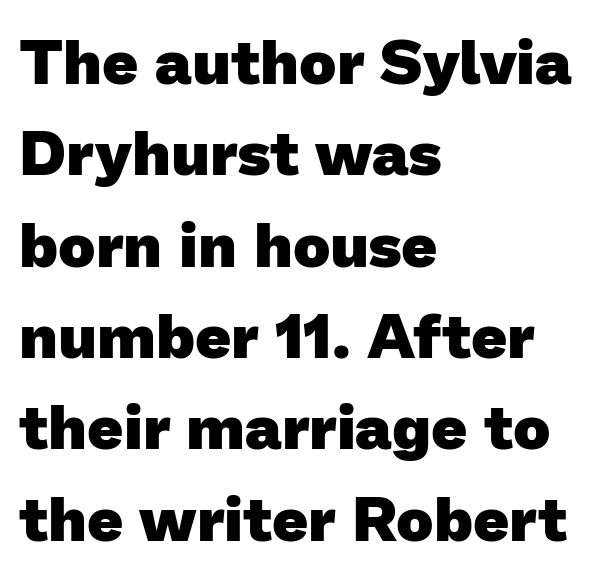
{"serif": "no", "bold": "yes", "weight": "heavy", "width": "normal", "stroke_contrast": "low", "x_height": "medium", "monospaced": "no", "underline": "no", "align": "left", "line_spacing": "normal", "line_spacing_ratio": 1.45, "letter_spacing": "normal", "letter_spacing_em": 0.0, "glyph_px": 63}
